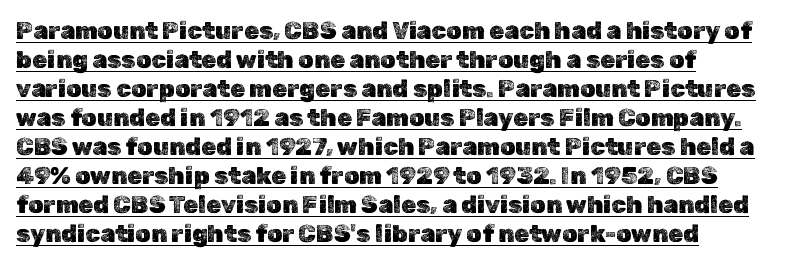
The image shows 24 px text type, upright; set left-aligned, line spacing 1.21x, normal letter spacing, underlined.
